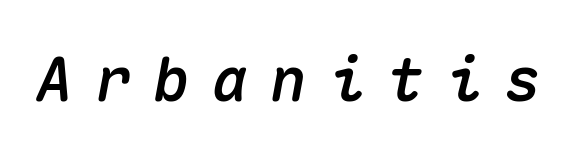
{"italic": "yes", "lean": "right", "slant_degrees": 10, "width": "normal", "stroke_contrast": "medium", "x_height": "medium", "monospaced": "yes", "underline": "no", "letter_spacing": "wide", "letter_spacing_em": 0.36, "glyph_px": 61}
